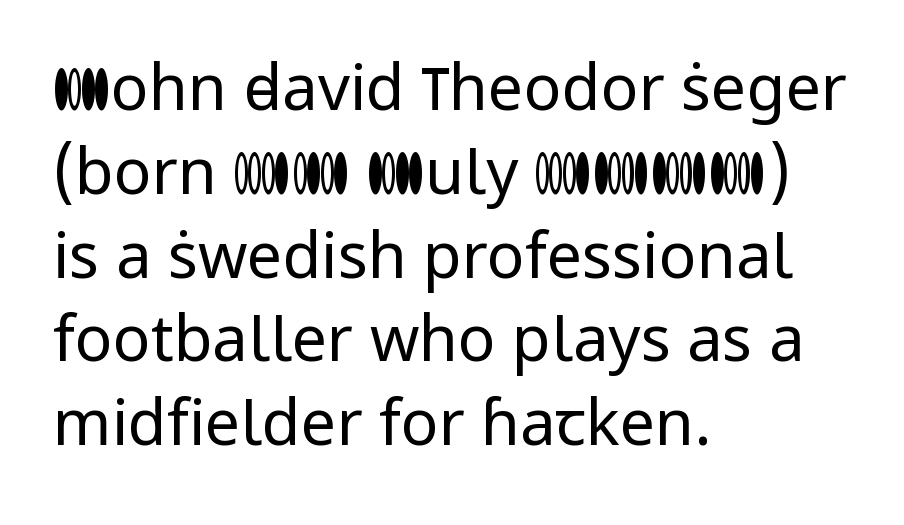
Q: Is the text bold? A: No.
Q: Is the text italic (slanted)? A: No, it is upright.
Q: Is the typeface a serif or a sans-serif typeface? A: Sans-serif.
Q: Is the text underlined? A: No.
Q: How is the paragraph aligned? A: Left-aligned.
Q: Is the spacing between letters normal or unusually wide? A: Normal.
Q: Is the spacing between lines tight, normal or loose? A: Normal.
Q: Width (condensed, normal, or wide)? A: Normal.
Q: Stroke contrast? A: Low.
Q: x-height? A: Medium.
Q: Monospaced? A: No.
